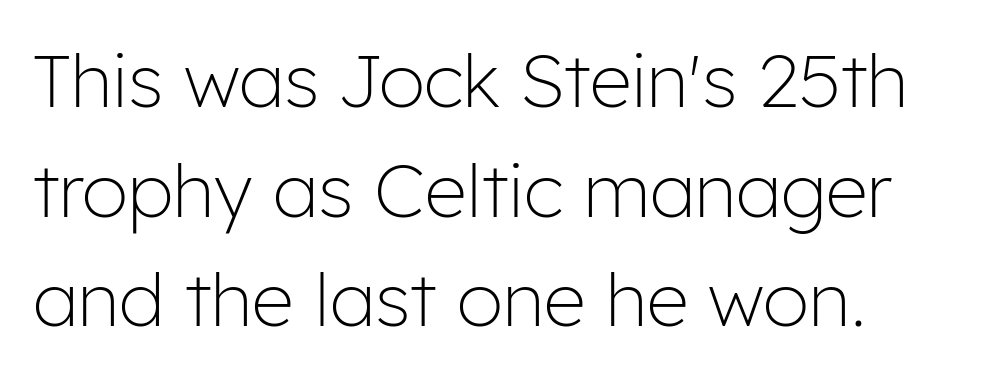
The image shows 74 px light sans-serif type, upright; set normal line spacing (1.48x), normal letter spacing, not underlined; low stroke contrast and a medium x-height.
